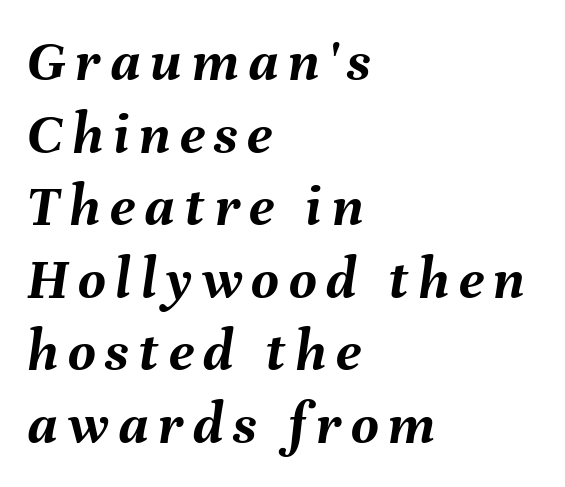
Q: Is the text bold? A: Yes.
Q: Is the text italic (slanted)? A: Yes, it leans right by about 8 degrees.
Q: Is the text underlined? A: No.
Q: How is the paragraph aligned? A: Left-aligned.
Q: Width (condensed, normal, or wide)? A: Normal.
Q: Stroke contrast? A: Medium.
Q: x-height? A: Medium.
Q: Monospaced? A: No.
